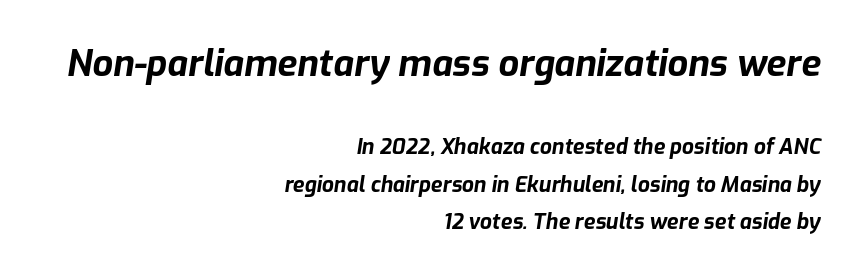
The image shows 36 px bold type, italic (leaning right); set right-aligned, line spacing 1.79x, normal letter spacing, not underlined; the first (top) block is 1.71x larger; low stroke contrast and a medium x-height.
